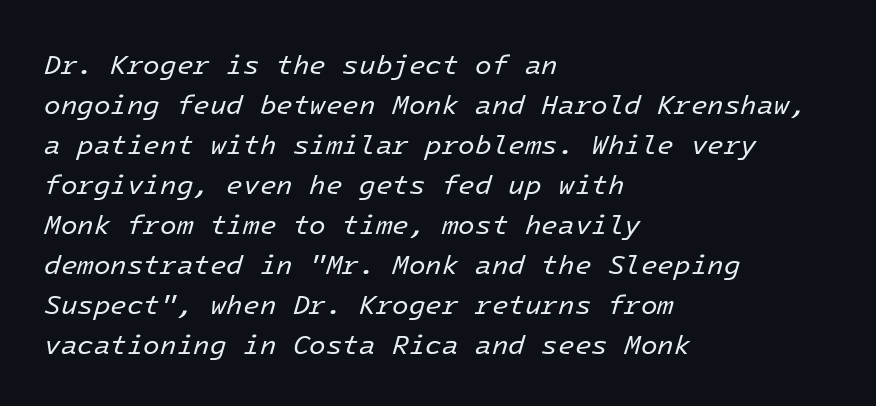
{"italic": "yes", "lean": "right", "slant_degrees": 16, "bold": "no", "underline": "no", "align": "left", "line_spacing": "normal", "line_spacing_ratio": 1.48, "letter_spacing": "normal", "letter_spacing_em": 0.0, "glyph_px": 27}
